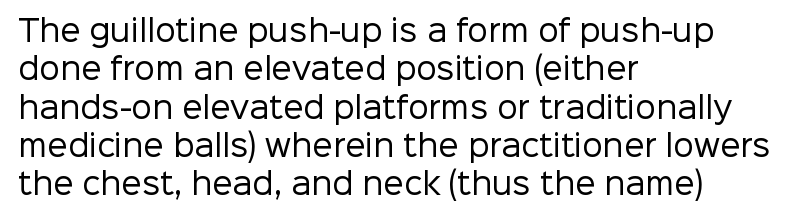
{"serif": "no", "italic": "no", "bold": "no", "weight": "regular", "width": "normal", "stroke_contrast": "low", "x_height": "medium", "monospaced": "no", "underline": "no", "align": "left", "line_spacing": "normal", "line_spacing_ratio": 1.32, "letter_spacing": "normal", "letter_spacing_em": 0.0, "glyph_px": 29}
